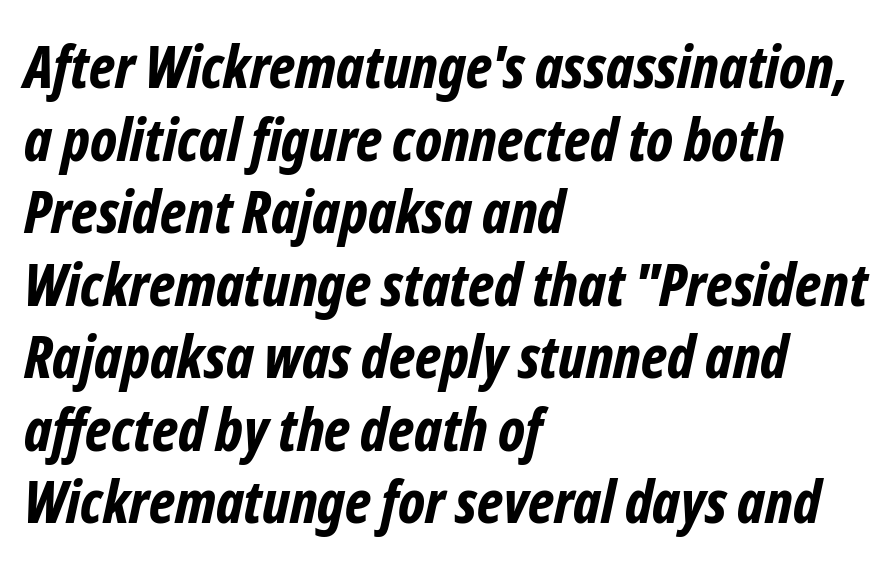
All the whitespace from short lines collects on the right. The face used here is rendered with its standard letterfit. Spacing verdict: proportional, widths tailored to each character. On the weight axis this lands at bold, roughly 700. Observe the lean: these are italic letterforms.
